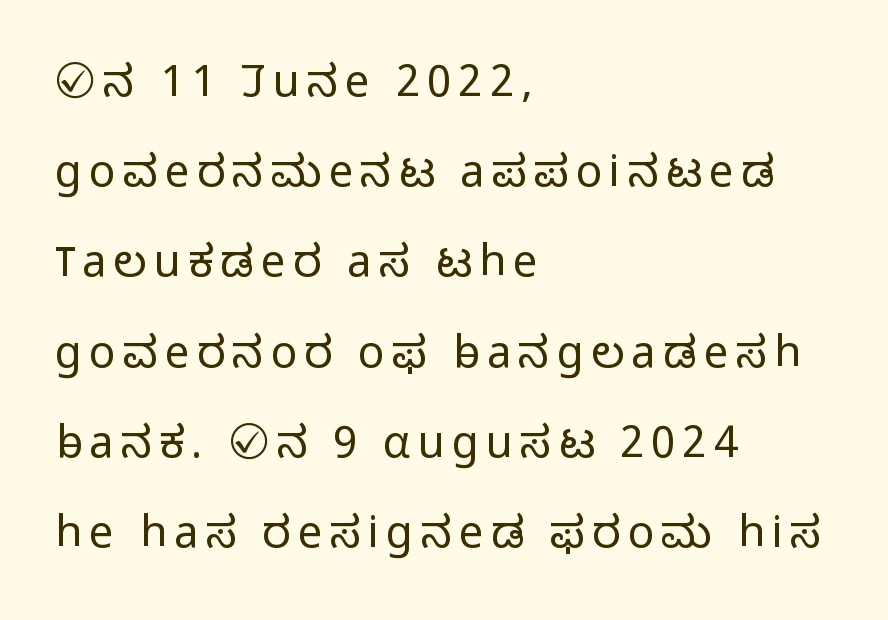
The image shows 44 px light sans-serif type, upright; set left-aligned, loose line spacing (2.05x), not underlined; low stroke contrast and a medium x-height.
